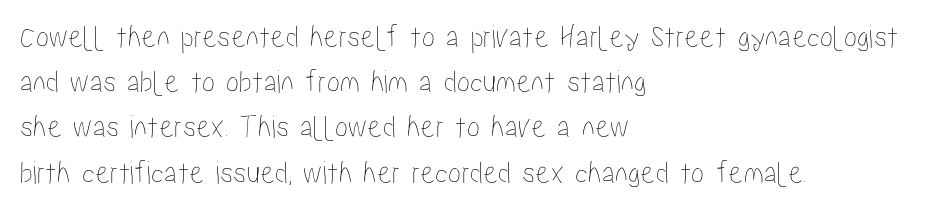
{"italic": "no", "width": "condensed", "stroke_contrast": "low", "x_height": "medium", "monospaced": "no", "underline": "no", "align": "left", "line_spacing": "normal", "line_spacing_ratio": 1.37, "letter_spacing": "normal", "letter_spacing_em": 0.0, "glyph_px": 33}
